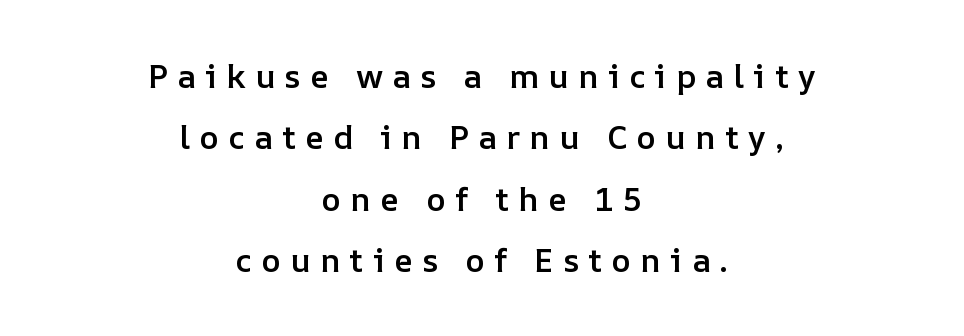
{"italic": "no", "bold": "semi", "weight": "semibold", "width": "normal", "stroke_contrast": "low", "x_height": "medium", "monospaced": "no", "underline": "no", "align": "center", "line_spacing_ratio": 1.86, "letter_spacing": "wide", "letter_spacing_em": 0.28, "glyph_px": 33}
